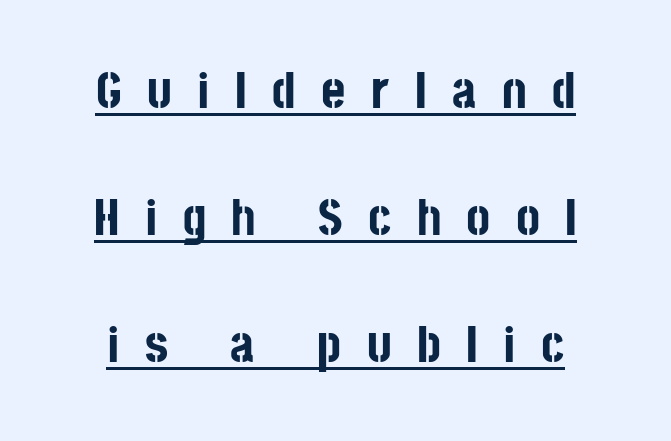
Has an underline been added? It has. Grotesque or geometric, the face here clearly has no serifs. Students, note that the glyphs here are deliberately spaced far apart. Widely set lines give the paragraph a tall, airy silhouette. The strokes are fattened all the way to bold. Here the designer chose a conventional face with non-uniform glyph widths.
